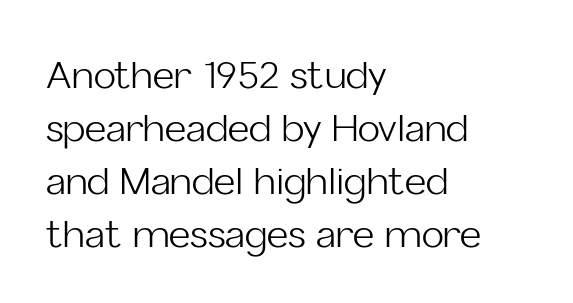
{"serif": "no", "italic": "no", "bold": "no", "weight": "light", "width": "normal", "stroke_contrast": "low", "x_height": "medium", "monospaced": "no", "underline": "no", "align": "left", "line_spacing": "normal", "line_spacing_ratio": 1.43, "letter_spacing": "normal", "letter_spacing_em": 0.0, "glyph_px": 37}
